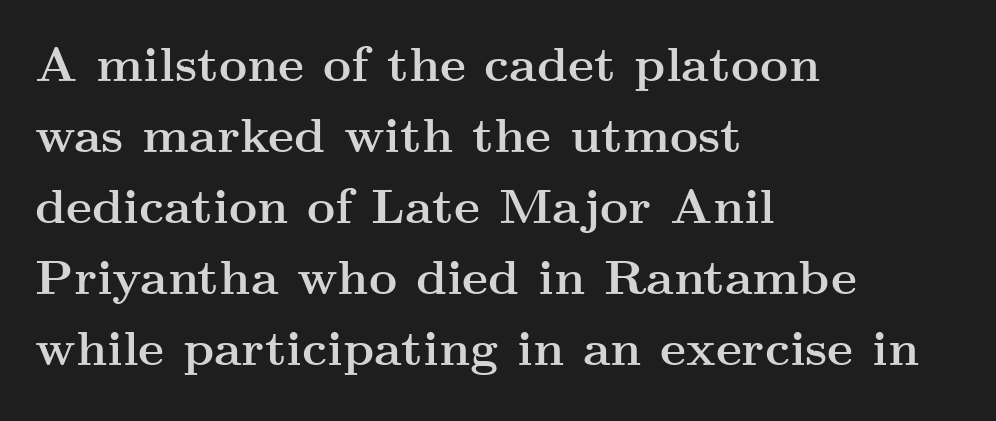
The image shows 49 px semibold, wide serif type, upright; set left-aligned, normal line spacing (1.45x), normal letter spacing, not underlined; medium stroke contrast and a small x-height.
